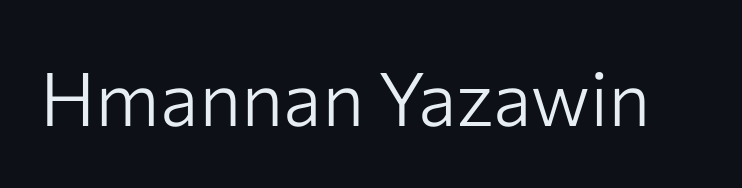
{"serif": "no", "italic": "no", "bold": "no", "weight": "light", "width": "normal", "stroke_contrast": "low", "x_height": "medium", "monospaced": "no", "underline": "no", "letter_spacing": "normal", "letter_spacing_em": 0.0, "glyph_px": 74}
